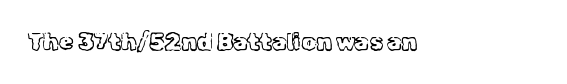
The type is set solid horizontally, with unmodified tracking. Words float on clear page, feet unadorned. A quiet, ordinary-to-light weight characterises the typeface. The type sits square on the baseline with zero lean.
